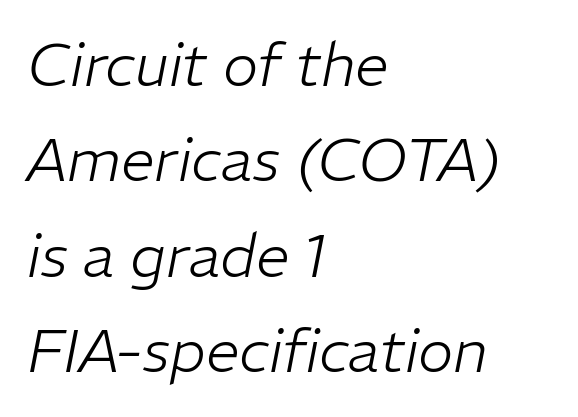
The image shows 60 px light type, italic (leaning right); set left-aligned, normal line spacing (1.59x), normal letter spacing, not underlined; low stroke contrast and a medium x-height.
